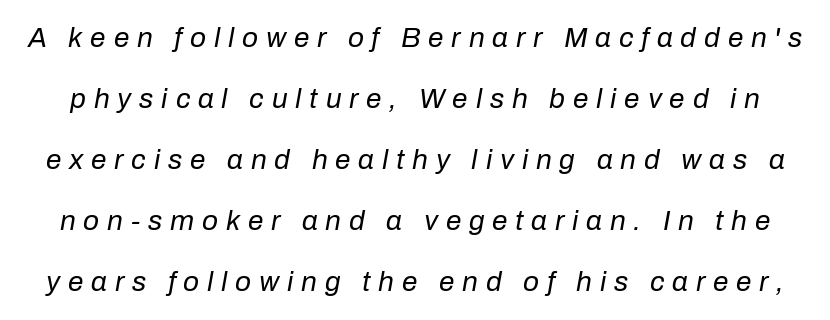
The rendering uses natural spacing where letterforms have individual widths. Does the leading feel generous? Absolutely, it's lavish. Heft: none added — not bold. A clean baseline with only descenders dipping below it. Inter-character spacing is expanded well beyond the font's built-in metrics. Is the type slanted? Yes — the strokes lean at a clear angle.
